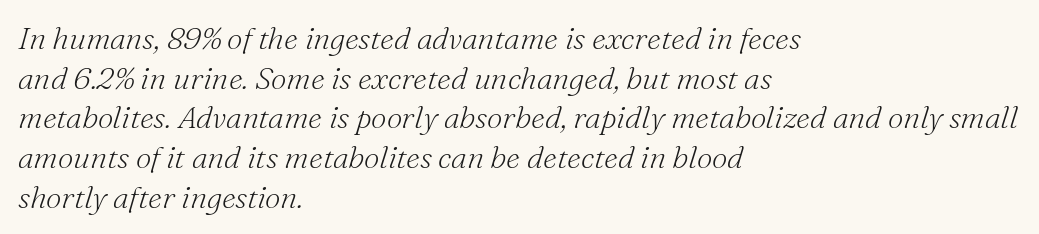
Q: Is the text bold? A: No.
Q: Is the text italic (slanted)? A: Yes, it leans right by about 16 degrees.
Q: Is the typeface a serif or a sans-serif typeface? A: Serif.
Q: Is the text underlined? A: No.
Q: How is the paragraph aligned? A: Left-aligned.
Q: Is the spacing between letters normal or unusually wide? A: Normal.
Q: Is the spacing between lines tight, normal or loose? A: Normal.
Q: Width (condensed, normal, or wide)? A: Normal.
Q: Stroke contrast? A: Medium.
Q: x-height? A: Small.
Q: Monospaced? A: No.
